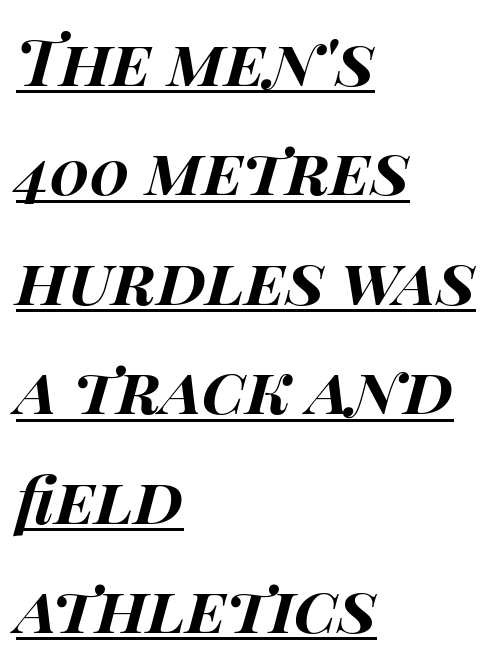
{"italic": "yes", "lean": "right", "slant_degrees": 14, "bold": "yes", "weight": "bold", "width": "wide", "stroke_contrast": "high", "x_height": "large", "monospaced": "no", "underline": "yes", "align": "left", "line_spacing_ratio": 1.71, "letter_spacing": "normal", "letter_spacing_em": 0.0, "glyph_px": 64}
